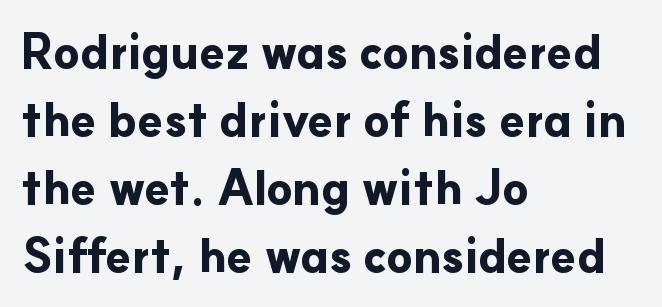
The image shows 47 px bold sans-serif type, upright; set left-aligned, normal line spacing (1.45x), normal letter spacing, not underlined; low stroke contrast and a small x-height.
